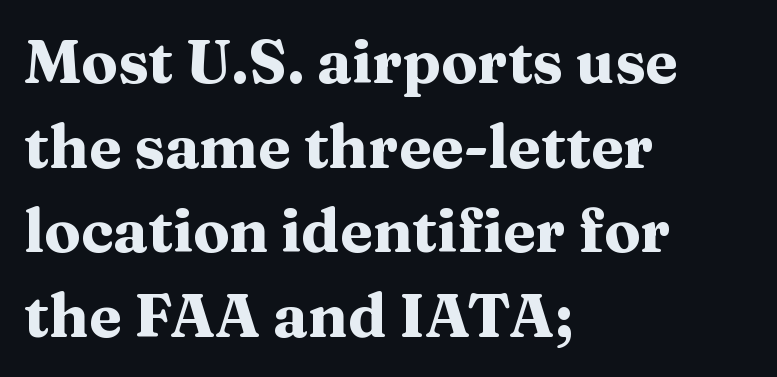
{"serif": "yes", "italic": "no", "bold": "yes", "weight": "heavy", "width": "wide", "stroke_contrast": "medium", "x_height": "medium", "monospaced": "no", "underline": "no", "align": "left", "line_spacing": "normal", "line_spacing_ratio": 1.41, "letter_spacing": "normal", "letter_spacing_em": 0.0, "glyph_px": 60}
